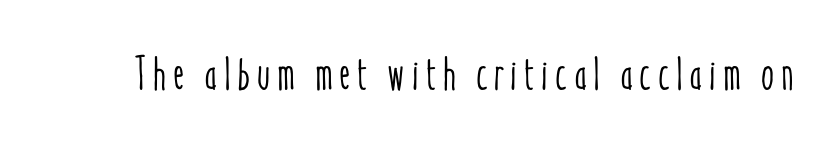
The image shows 47 px condensed type, upright; set not underlined; low stroke contrast and a medium x-height.
